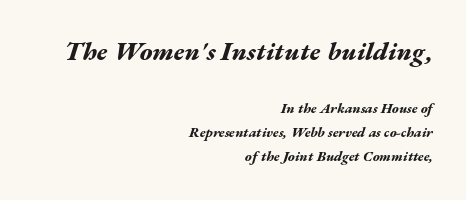
The image shows 26 px bold type, italic (leaning right); set right-aligned, line spacing 1.71x, normal letter spacing, not underlined; the first (top) block is 1.86x larger.
